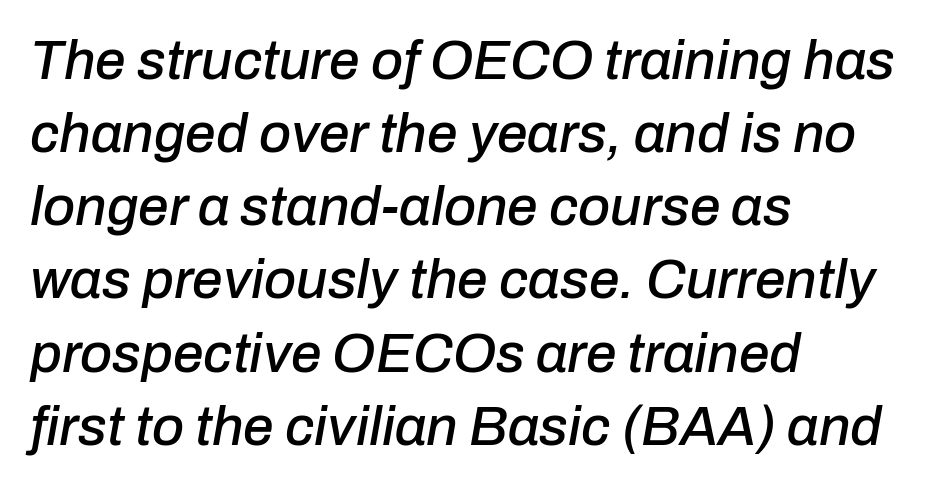
Q: Is the text italic (slanted)? A: Yes, it leans right by about 10 degrees.
Q: Is the text underlined? A: No.
Q: How is the paragraph aligned? A: Left-aligned.
Q: Is the spacing between letters normal or unusually wide? A: Normal.
Q: Is the spacing between lines tight, normal or loose? A: Normal.
Q: Width (condensed, normal, or wide)? A: Normal.
Q: Stroke contrast? A: Low.
Q: x-height? A: Medium.
Q: Monospaced? A: No.
